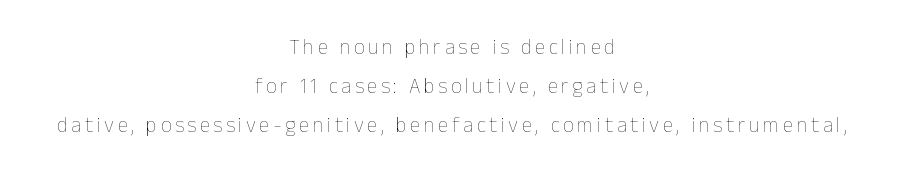
Q: Is the text bold? A: No.
Q: Is the text italic (slanted)? A: No, it is upright.
Q: Is the text underlined? A: No.
Q: How is the paragraph aligned? A: Centered.
